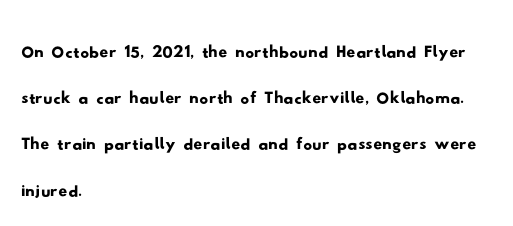
Rule under the text: the space is simply empty. Left-aligned paragraph, ragged on the right. Standard letterfit; no display-style spreading of the glyphs. Successive baselines arrive quickly, one right under another. I'd call this a sans setting — the letters go barefoot.
